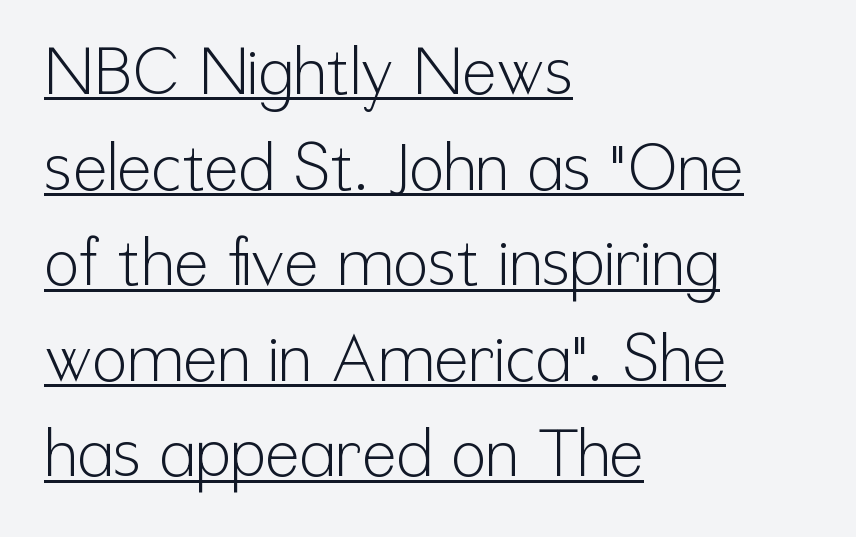
The image shows 65 px light, condensed sans-serif type, upright; set left-aligned, normal line spacing (1.47x), normal letter spacing, underlined; low stroke contrast and a medium x-height.
